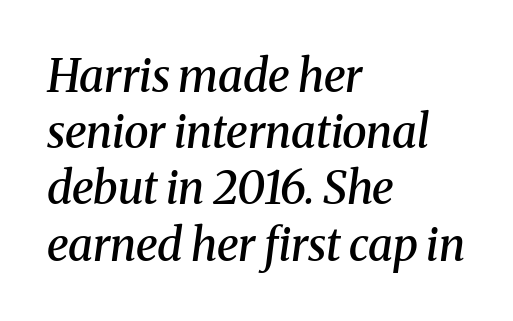
{"serif": "yes", "italic": "yes", "lean": "right", "slant_degrees": 8, "bold": "semi", "weight": "semibold", "width": "normal", "stroke_contrast": "medium", "x_height": "medium", "monospaced": "no", "underline": "no", "align": "left", "line_spacing": "normal", "line_spacing_ratio": 1.25, "letter_spacing": "normal", "letter_spacing_em": 0.0, "glyph_px": 45}
